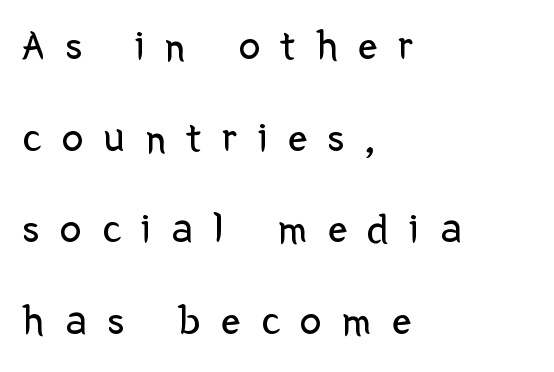
The image shows 43 px regular-weight sans-serif type, upright; set left-aligned, loose line spacing (2.13x), unusually wide letter spacing (+0.48 em), not underlined; low stroke contrast and a medium x-height.
